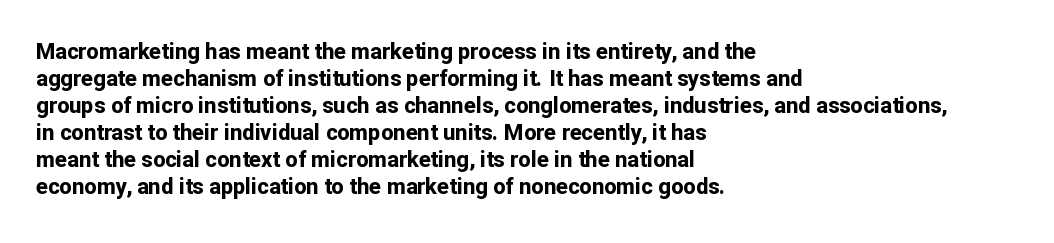
The setting favours the left margin, as ordinary paragraphs usually do. The strip under each line holds only bare page. Every letter is thick-stroked: bold, no question. In terms of posture, this sample is upright. Is the letter spacing exaggerated? No — it looks like the ordinary default.
